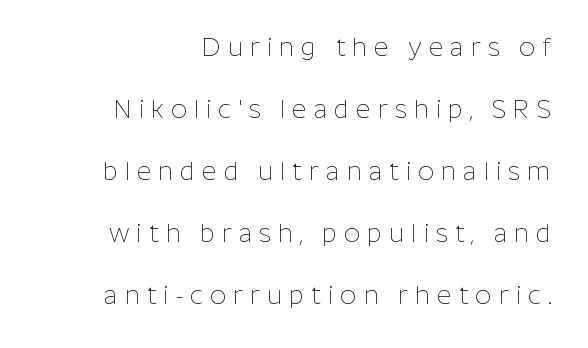
Compared with typical body copy, the letter spacing here is much looser. Loosely led — the rows are spread out. A quiet, ordinary-to-light weight characterises the typeface. The type sits square on the baseline with zero lean.
